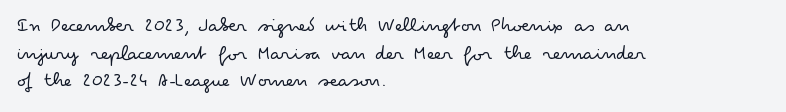
{"italic": "no", "bold": "no", "underline": "no", "align": "left", "line_spacing": "normal", "line_spacing_ratio": 1.31, "letter_spacing": "normal", "letter_spacing_em": 0.0, "glyph_px": 21}
